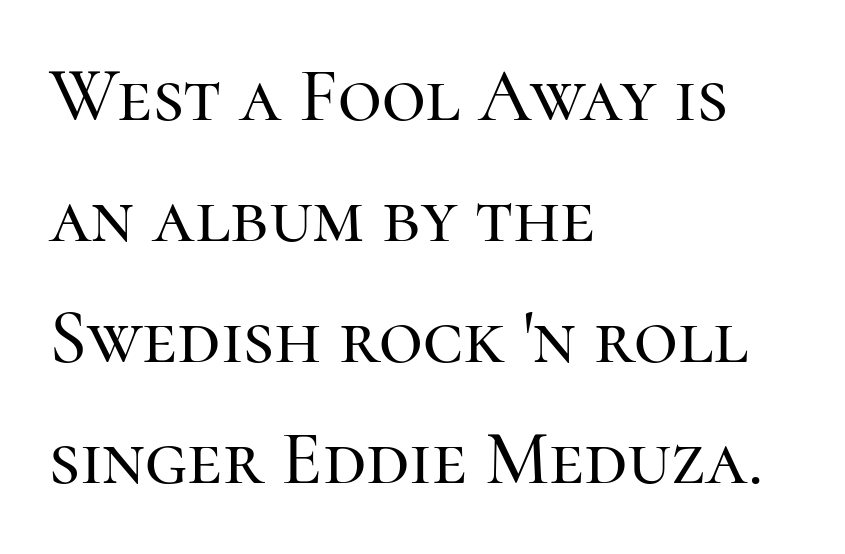
{"serif": "yes", "italic": "no", "width": "normal", "stroke_contrast": "high", "x_height": "medium", "monospaced": "no", "underline": "no", "align": "left", "line_spacing": "normal", "line_spacing_ratio": 1.59, "letter_spacing": "normal", "letter_spacing_em": 0.0, "glyph_px": 76}
